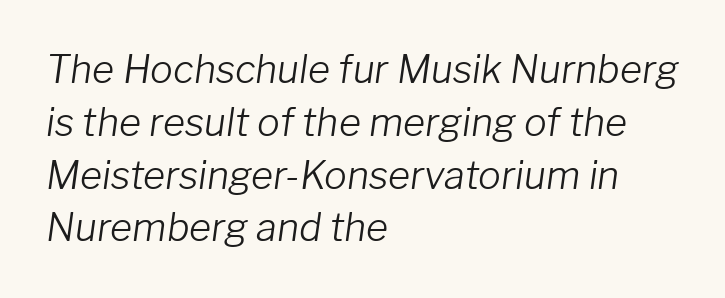
{"italic": "yes", "lean": "right", "slant_degrees": 8, "bold": "no", "weight": "light", "width": "normal", "stroke_contrast": "low", "x_height": "medium", "monospaced": "no", "underline": "no", "align": "left", "line_spacing": "normal", "line_spacing_ratio": 1.39, "letter_spacing": "normal", "letter_spacing_em": 0.0, "glyph_px": 38}
